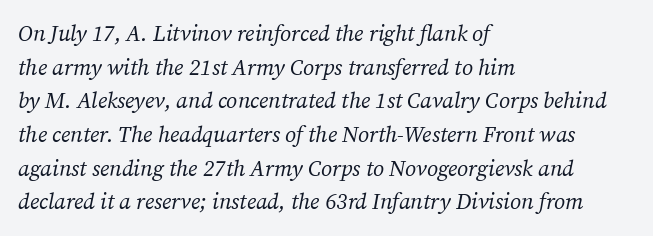
The image shows 22 px text type, italic (leaning right); set left-aligned, normal line spacing (1.53x), normal letter spacing, not underlined.
